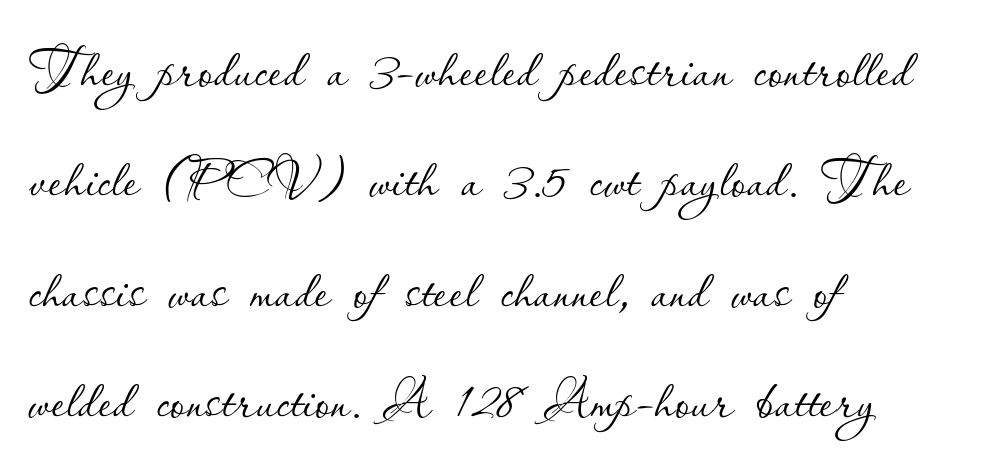
The lines are quadded left. Think of a printed novel: that variable character pitch is what you see here. If you measured baseline to baseline, you'd find a middling distance.
